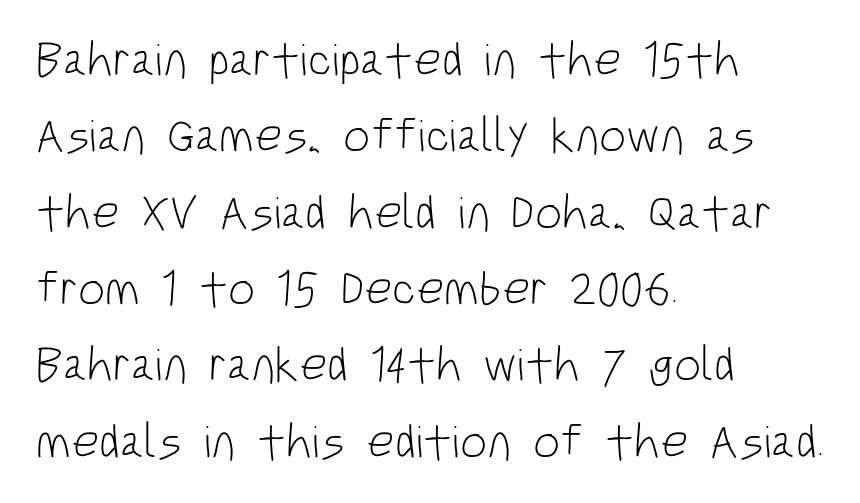
Q: Is the text bold? A: No.
Q: Is the text italic (slanted)? A: No, it is upright.
Q: Is the typeface a serif or a sans-serif typeface? A: Sans-serif.
Q: Is the text underlined? A: No.
Q: How is the paragraph aligned? A: Left-aligned.
Q: Is the spacing between letters normal or unusually wide? A: Normal.
Q: Is the spacing between lines tight, normal or loose? A: Normal.
Q: Width (condensed, normal, or wide)? A: Condensed.
Q: Stroke contrast? A: Low.
Q: x-height? A: Large.
Q: Monospaced? A: No.
